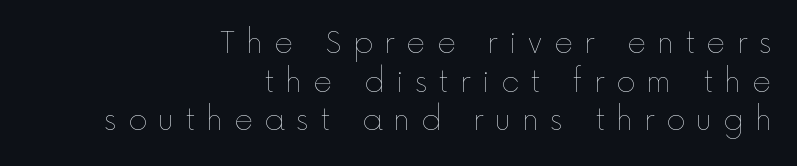
{"italic": "no", "bold": "no", "weight": "thin", "width": "normal", "x_height": "medium", "monospaced": "no", "underline": "no", "align": "right", "line_spacing": "normal", "line_spacing_ratio": 1.33, "letter_spacing": "wide", "letter_spacing_em": 0.39, "glyph_px": 29}
